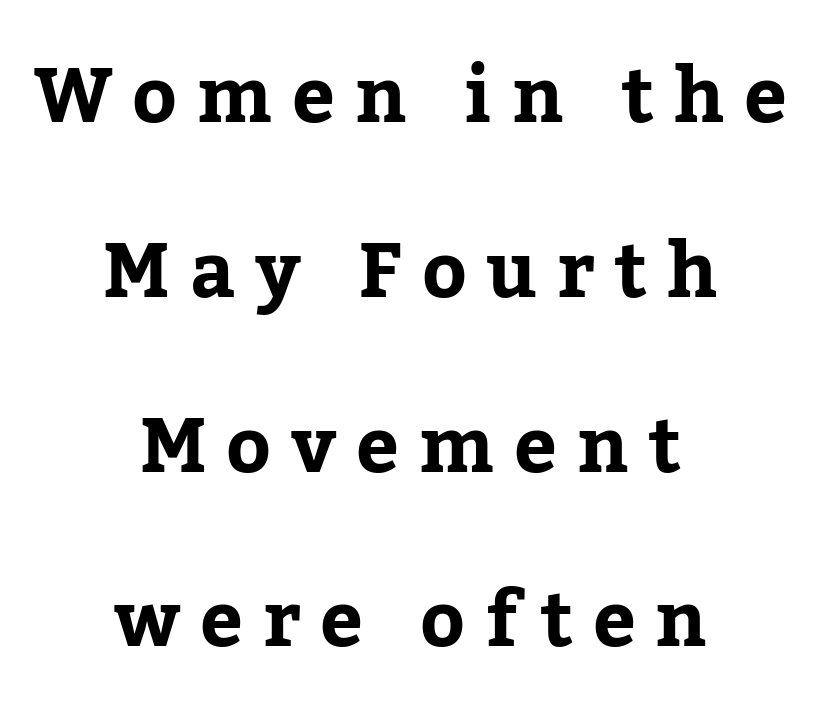
Where is the straight margin? There isn't one; the lines are centered. You could only call the tracking loose — the letters float apart. Rule under the text: the space is simply empty. Look at the bottom of the vertical strokes: they flare into serifs here.
